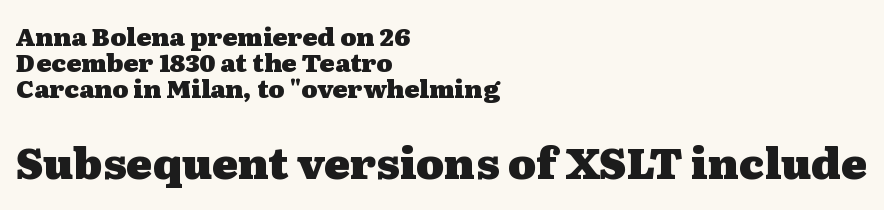
Q: Is the text bold? A: Yes.
Q: Is the text italic (slanted)? A: No, it is upright.
Q: Is the typeface a serif or a sans-serif typeface? A: Serif.
Q: Is the text underlined? A: No.
Q: How is the paragraph aligned? A: Left-aligned.
Q: Is the spacing between letters normal or unusually wide? A: Normal.
Q: Is the spacing between lines tight, normal or loose? A: Tight.
Q: Which block of text is set in a larger size, the first (top) or the second (bottom)? A: The second (bottom) one.
Q: Width (condensed, normal, or wide)? A: Wide.
Q: Stroke contrast? A: Medium.
Q: x-height? A: Medium.
Q: Monospaced? A: No.
